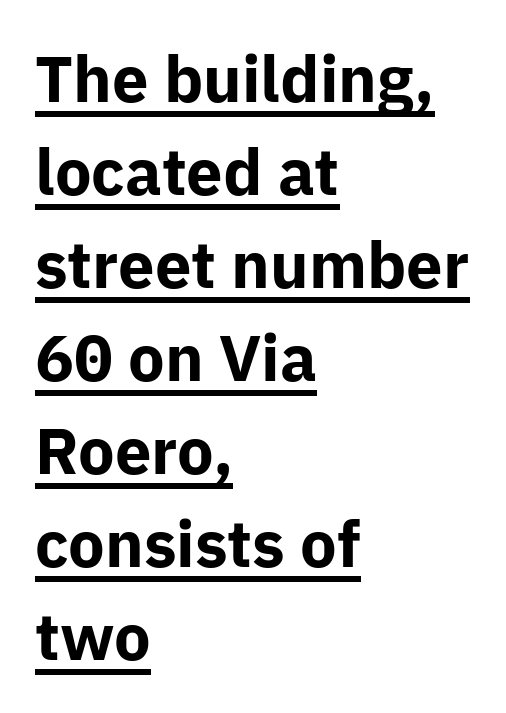
{"serif": "no", "italic": "no", "bold": "yes", "weight": "bold", "width": "normal", "stroke_contrast": "low", "x_height": "medium", "monospaced": "no", "underline": "yes", "align": "left", "line_spacing": "normal", "line_spacing_ratio": 1.43, "letter_spacing": "normal", "letter_spacing_em": 0.0, "glyph_px": 65}
